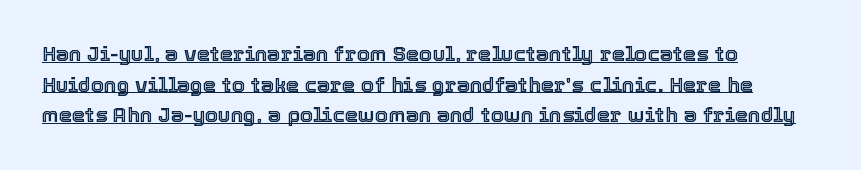
Q: Is the text italic (slanted)? A: No, it is upright.
Q: Is the text underlined? A: Yes.
Q: How is the paragraph aligned? A: Left-aligned.
Q: Is the spacing between letters normal or unusually wide? A: Normal.
Q: Is the spacing between lines tight, normal or loose? A: Normal.
